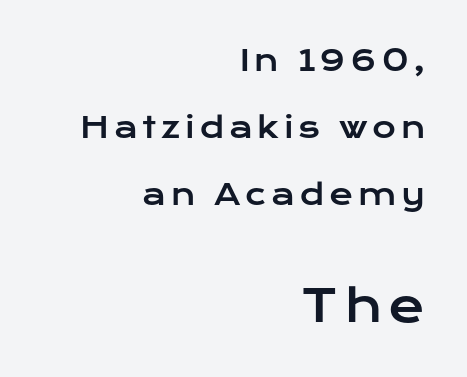
Casual observation: everything's shoved over to the right. The second block has been scaled up relative to the first. Regarding serifs, this sample does without them. The passage shown is typed in a proportional face where columns would drift. The string is rendered with underlining switched off.
